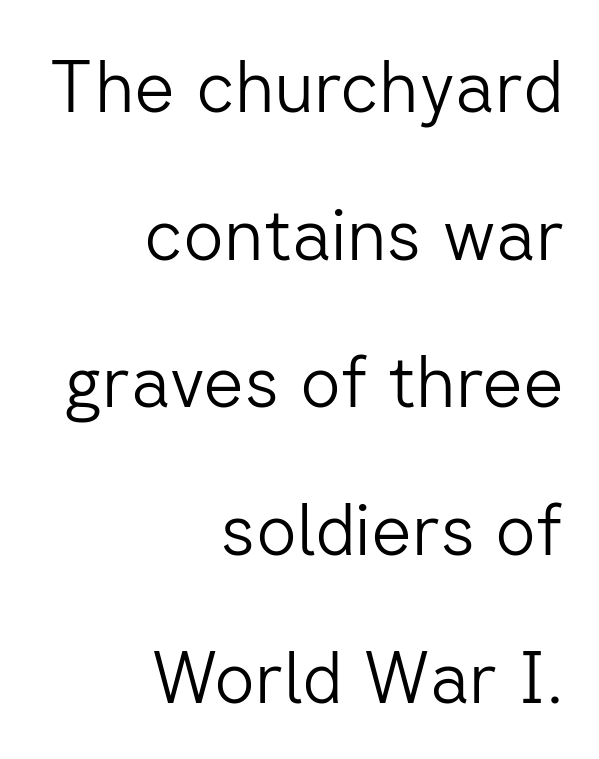
The image shows 71 px light sans-serif type, upright; set right-aligned, loose line spacing (2.08x), normal letter spacing, not underlined; low stroke contrast and a medium x-height.
